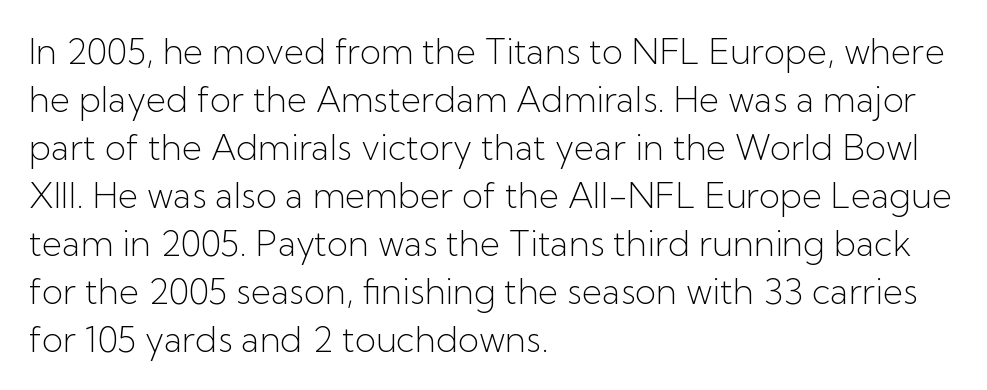
Q: Is the text bold? A: No.
Q: Is the text italic (slanted)? A: No, it is upright.
Q: Is the typeface a serif or a sans-serif typeface? A: Sans-serif.
Q: Is the text underlined? A: No.
Q: How is the paragraph aligned? A: Left-aligned.
Q: Is the spacing between letters normal or unusually wide? A: Normal.
Q: Is the spacing between lines tight, normal or loose? A: Normal.
Q: Width (condensed, normal, or wide)? A: Normal.
Q: Stroke contrast? A: Low.
Q: x-height? A: Medium.
Q: Monospaced? A: No.
